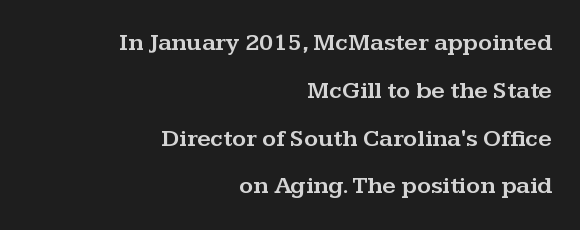
The image shows 24 px text type, upright; set right-aligned, loose line spacing (1.99x), normal letter spacing, not underlined.
